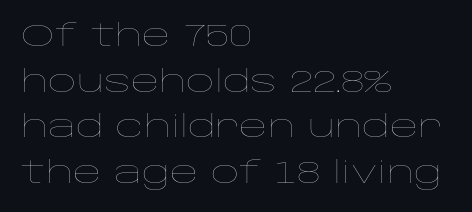
Q: Is the text bold? A: No.
Q: Is the text italic (slanted)? A: No, it is upright.
Q: Is the text underlined? A: No.
Q: How is the paragraph aligned? A: Left-aligned.
Q: Is the spacing between letters normal or unusually wide? A: Normal.
Q: Is the spacing between lines tight, normal or loose? A: Normal.
Q: Width (condensed, normal, or wide)? A: Wide.
Q: Stroke contrast? A: Low.
Q: x-height? A: Large.
Q: Monospaced? A: No.
